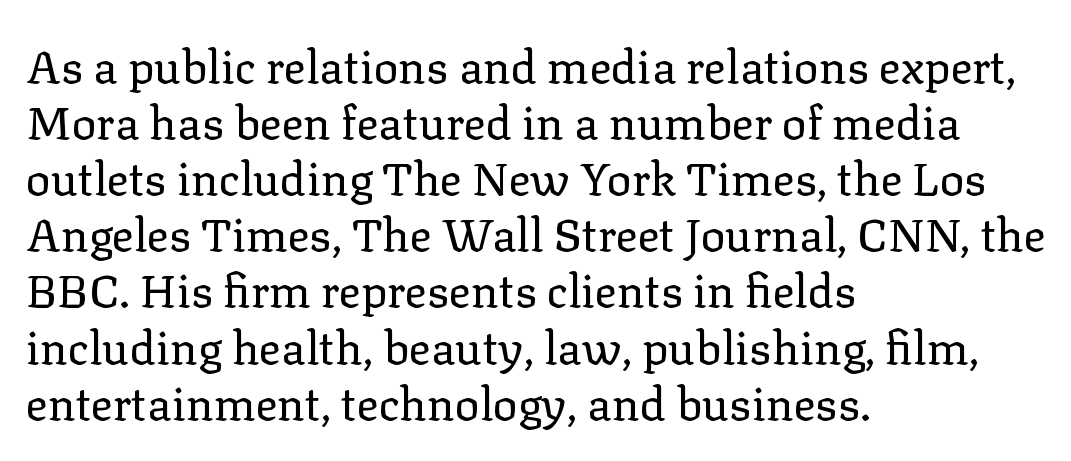
{"serif": "yes", "italic": "no", "bold": "no", "weight": "regular", "width": "normal", "stroke_contrast": "low", "x_height": "medium", "monospaced": "no", "underline": "no", "align": "left", "line_spacing_ratio": 1.22, "letter_spacing": "normal", "letter_spacing_em": 0.0, "glyph_px": 46}
